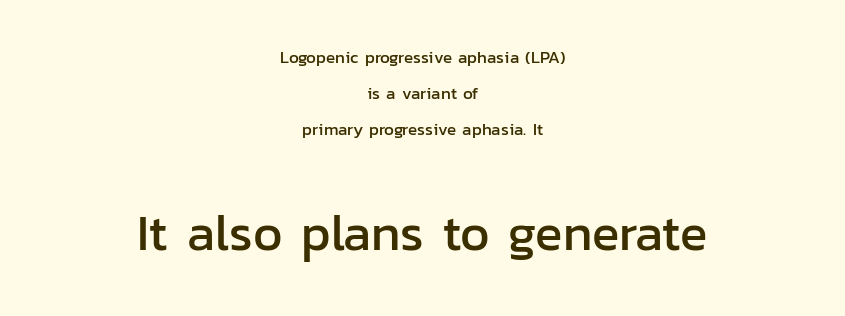
The image shows 51 px sans-serif type, upright; set centered, loose line spacing (2.13x), normal letter spacing, not underlined; the second (bottom) block is 3.0x larger; low stroke contrast and a medium x-height.
